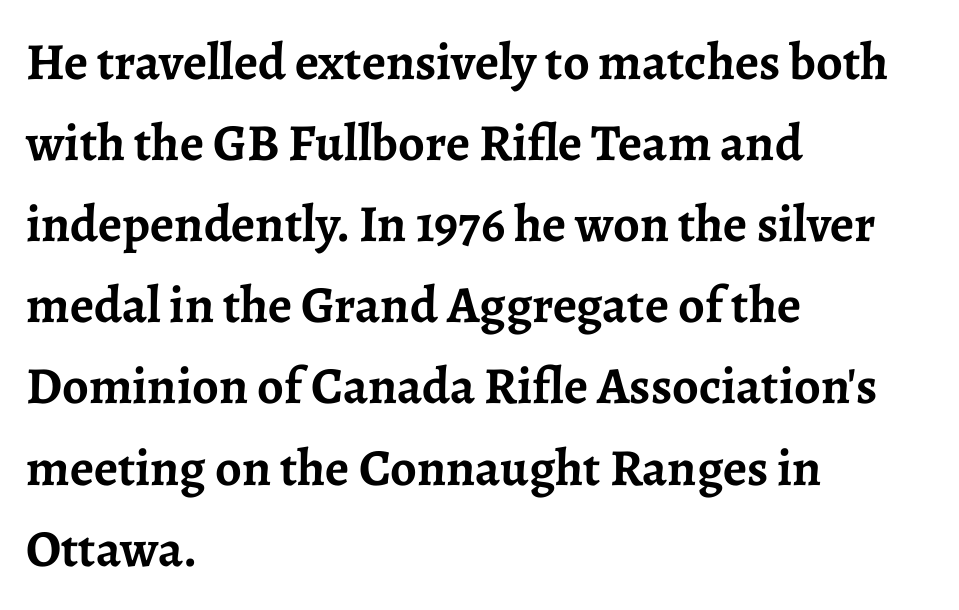
Interline gaps are of average width in this sample. Unlike italic type, these characters show no tilt at all. Anything drawn beneath the words? Only blank space. How are the letters spaced? Ordinarily, with no added tracking. Examine the stroke ends and you'll spot serifs. The text block is weighted toward the left margin, trailing off unevenly rightward.
